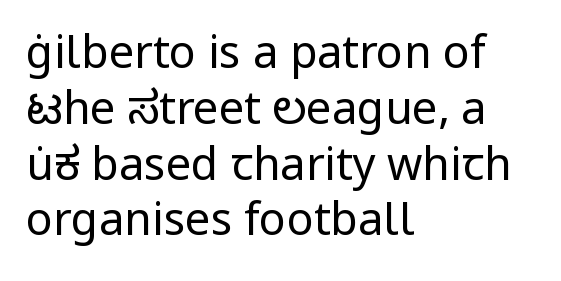
The lettering stays uniformly vertical, giving the passage a roman look. The string is rendered with underlining switched off. Every row of glyphs begins at an identical x-position on the left. Observe the absence of serifs on each vertical stroke in this sample. Unbolded letterforms with no extra heft.
